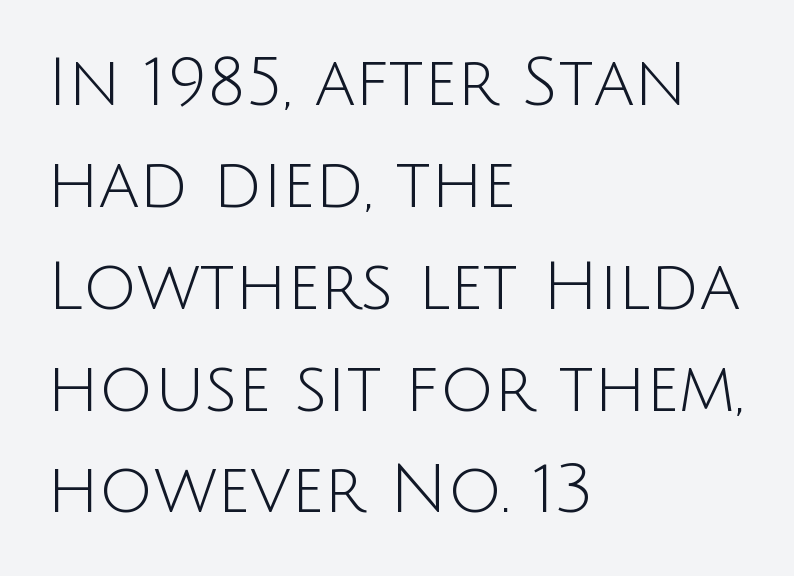
{"serif": "no", "italic": "no", "bold": "no", "weight": "light", "width": "normal", "stroke_contrast": "low", "x_height": "large", "monospaced": "no", "underline": "no", "align": "left", "line_spacing": "normal", "line_spacing_ratio": 1.52, "letter_spacing": "normal", "letter_spacing_em": 0.0, "glyph_px": 67}
